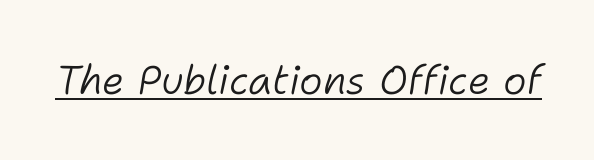
Nothing heavy about these letters — not bold at all. Rendered with sloped, italic letterforms. Spacing verdict: proportional, widths tailored to each character. Honestly, the letter spacing is just normal — you wouldn't notice it. Like a heading marked for emphasis, these lines bear an underscore.
